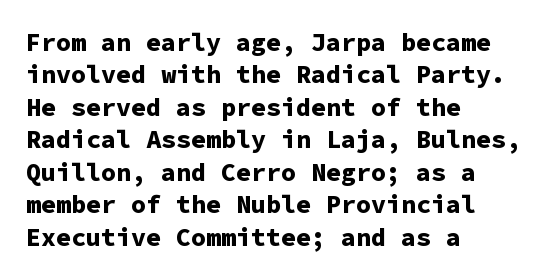
{"italic": "no", "bold": "yes", "underline": "no", "align": "left", "line_spacing": "normal", "line_spacing_ratio": 1.3, "letter_spacing": "normal", "letter_spacing_em": 0.0, "glyph_px": 25}
